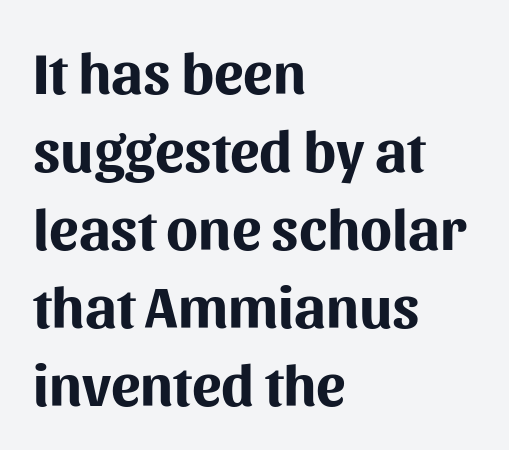
Q: Is the text bold? A: Yes.
Q: Is the text italic (slanted)? A: No, it is upright.
Q: Is the typeface a serif or a sans-serif typeface? A: Sans-serif.
Q: Is the text underlined? A: No.
Q: How is the paragraph aligned? A: Left-aligned.
Q: Is the spacing between letters normal or unusually wide? A: Normal.
Q: Is the spacing between lines tight, normal or loose? A: Normal.
Q: Width (condensed, normal, or wide)? A: Normal.
Q: Stroke contrast? A: Medium.
Q: x-height? A: Medium.
Q: Monospaced? A: No.
